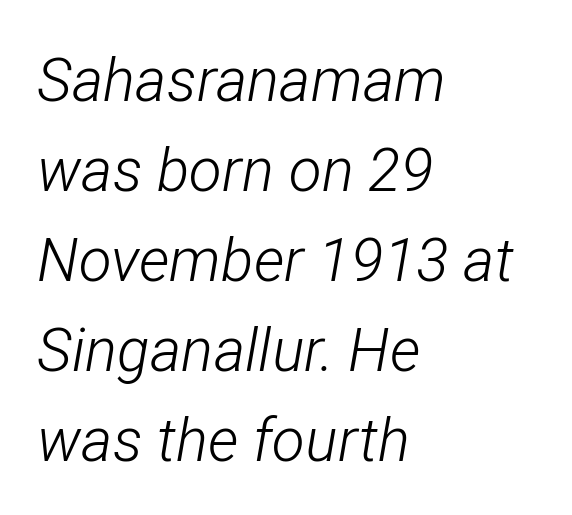
{"italic": "yes", "lean": "right", "slant_degrees": 12, "bold": "no", "weight": "light", "width": "condensed", "stroke_contrast": "low", "x_height": "medium", "monospaced": "no", "underline": "no", "align": "left", "line_spacing": "normal", "line_spacing_ratio": 1.5, "letter_spacing": "normal", "letter_spacing_em": 0.0, "glyph_px": 60}
